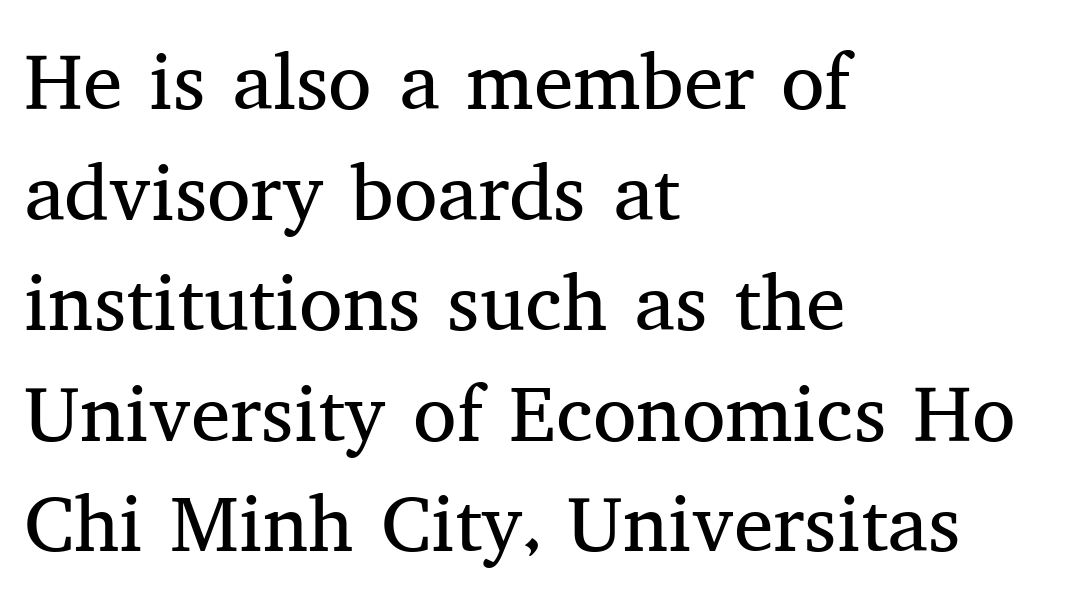
The image shows 79 px regular-weight serif type, upright; set left-aligned, normal line spacing (1.4x), normal letter spacing, not underlined; medium stroke contrast and a medium x-height.
